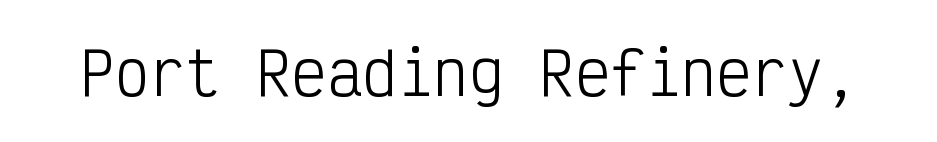
{"serif": "no", "italic": "no", "bold": "no", "weight": "light", "width": "condensed", "stroke_contrast": "low", "x_height": "medium", "monospaced": "yes", "underline": "no", "letter_spacing": "normal", "letter_spacing_em": 0.0, "glyph_px": 59}
